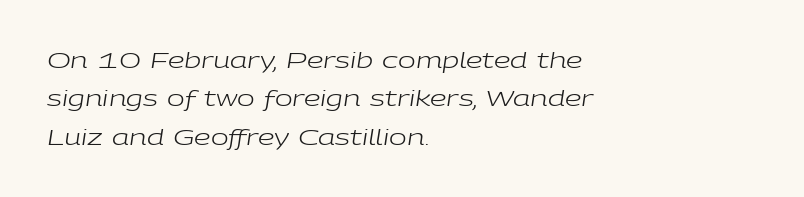
{"italic": "yes", "lean": "right", "slant_degrees": 9, "bold": "no", "underline": "no", "align": "left", "line_spacing_ratio": 1.83, "letter_spacing": "normal", "letter_spacing_em": 0.0, "glyph_px": 21}
